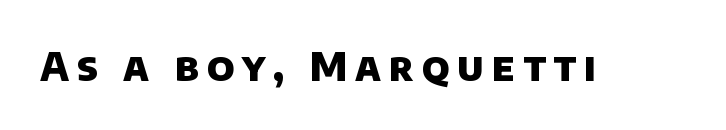
{"serif": "no", "bold": "yes", "weight": "heavy", "width": "normal", "stroke_contrast": "low", "x_height": "large", "monospaced": "no", "underline": "no", "letter_spacing": "wide", "letter_spacing_em": 0.2, "glyph_px": 39}
